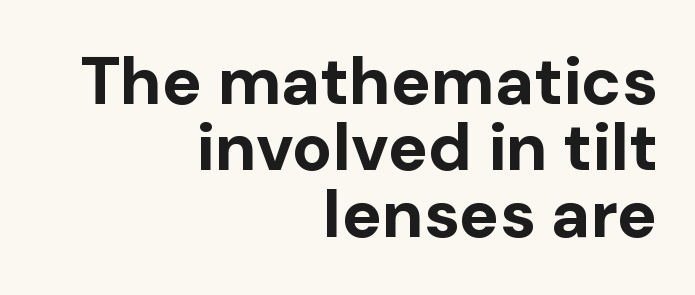
Q: Is the text bold? A: Yes.
Q: Is the text italic (slanted)? A: No, it is upright.
Q: Is the typeface a serif or a sans-serif typeface? A: Sans-serif.
Q: Is the text underlined? A: No.
Q: How is the paragraph aligned? A: Right-aligned.
Q: Is the spacing between letters normal or unusually wide? A: Normal.
Q: Is the spacing between lines tight, normal or loose? A: Tight.
Q: Width (condensed, normal, or wide)? A: Normal.
Q: Stroke contrast? A: Low.
Q: x-height? A: Medium.
Q: Monospaced? A: No.
